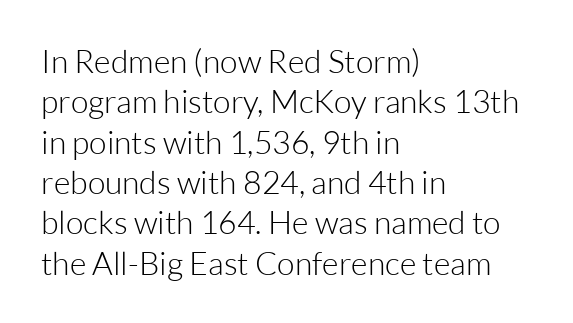
The image shows 32 px light sans-serif type, upright; set left-aligned, normal line spacing (1.26x), normal letter spacing, not underlined; low stroke contrast and a medium x-height.
